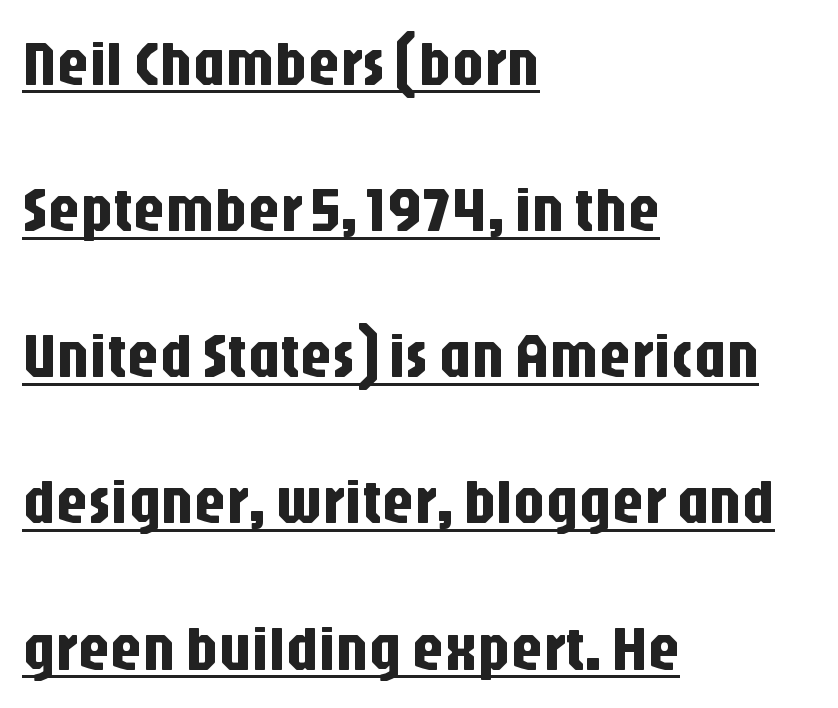
The image shows 63 px condensed sans-serif type, upright; set left-aligned, loose line spacing (2.32x), normal letter spacing, underlined; low stroke contrast and a large x-height.
